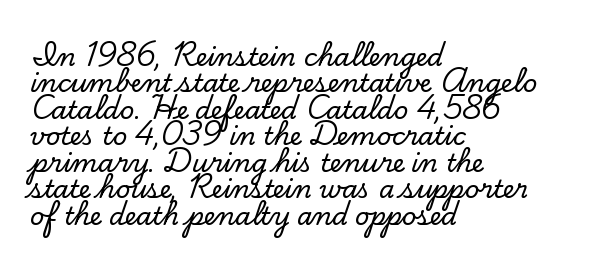
{"underline": "no", "align": "left", "line_spacing": "tight", "line_spacing_ratio": 1.06, "letter_spacing": "normal", "letter_spacing_em": 0.0, "glyph_px": 25}
